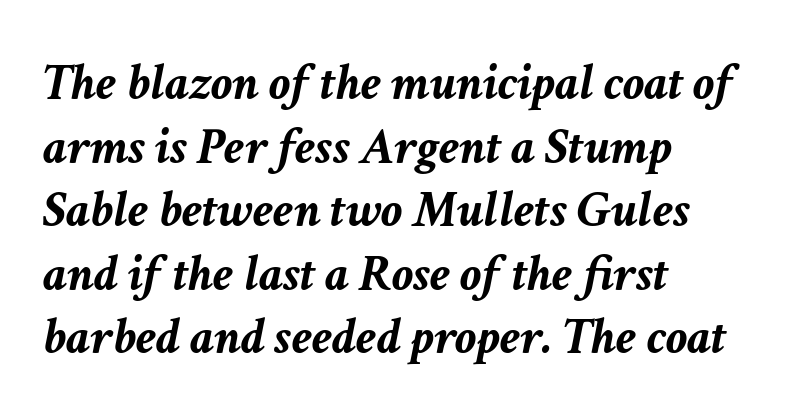
Q: Is the text bold? A: Yes.
Q: Is the text italic (slanted)? A: Yes, it leans right by about 11 degrees.
Q: Is the text underlined? A: No.
Q: How is the paragraph aligned? A: Left-aligned.
Q: Is the spacing between letters normal or unusually wide? A: Normal.
Q: Width (condensed, normal, or wide)? A: Normal.
Q: Stroke contrast? A: Low.
Q: x-height? A: Medium.
Q: Monospaced? A: No.
